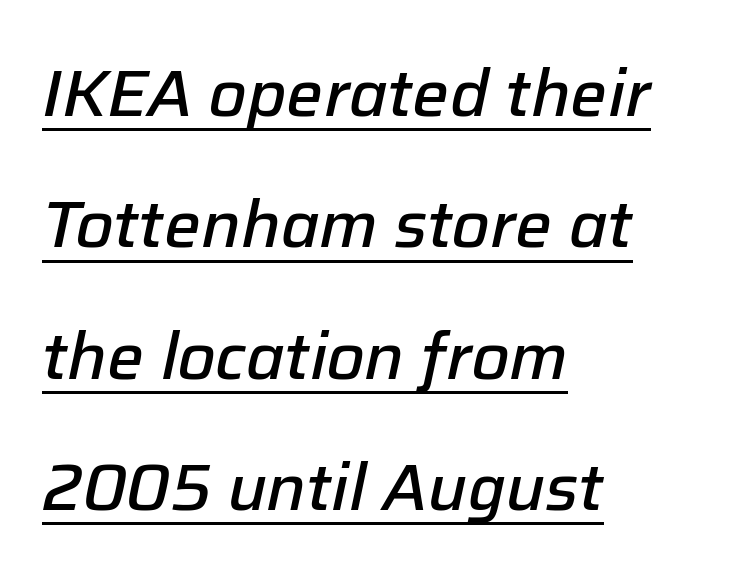
The image shows 65 px semibold type, italic (leaning right); set left-aligned, loose line spacing (2.02x), normal letter spacing, underlined; low stroke contrast and a medium x-height.
